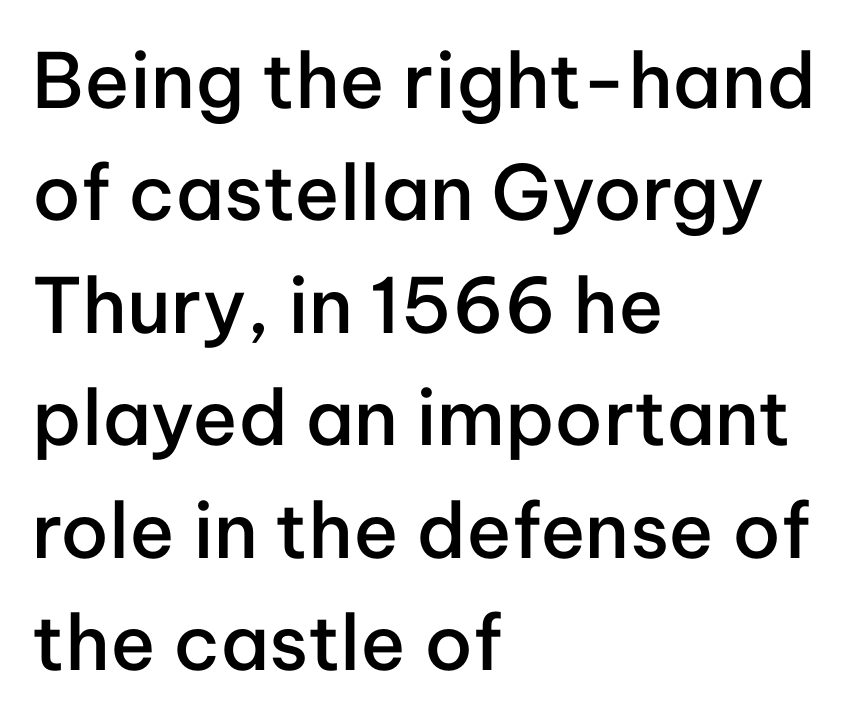
{"serif": "no", "italic": "no", "bold": "semi", "weight": "semibold", "width": "normal", "stroke_contrast": "low", "x_height": "medium", "monospaced": "no", "underline": "no", "align": "left", "line_spacing": "normal", "line_spacing_ratio": 1.48, "letter_spacing": "normal", "letter_spacing_em": 0.0, "glyph_px": 76}
